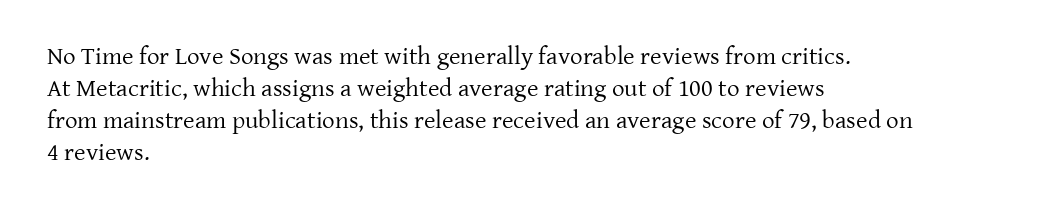
The image shows 25 px text type, upright; set left-aligned, normal line spacing (1.28x), normal letter spacing, not underlined.
